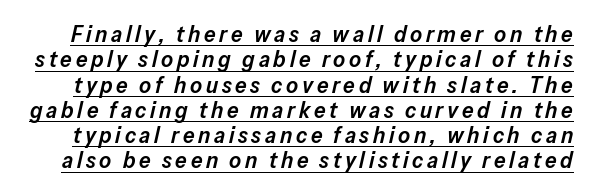
{"italic": "yes", "lean": "right", "slant_degrees": 13, "bold": "semi", "underline": "yes", "line_spacing": "tight", "line_spacing_ratio": 1.1, "glyph_px": 23}
